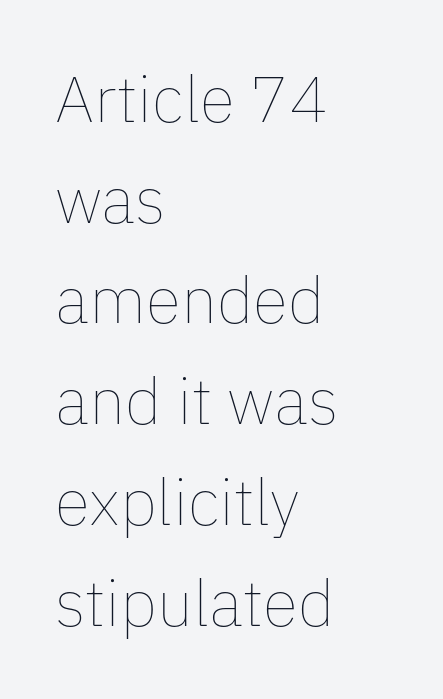
{"italic": "no", "bold": "no", "weight": "thin", "width": "normal", "stroke_contrast": "low", "x_height": "medium", "monospaced": "no", "underline": "no", "align": "left", "line_spacing": "normal", "line_spacing_ratio": 1.55, "letter_spacing": "normal", "letter_spacing_em": 0.0, "glyph_px": 65}
